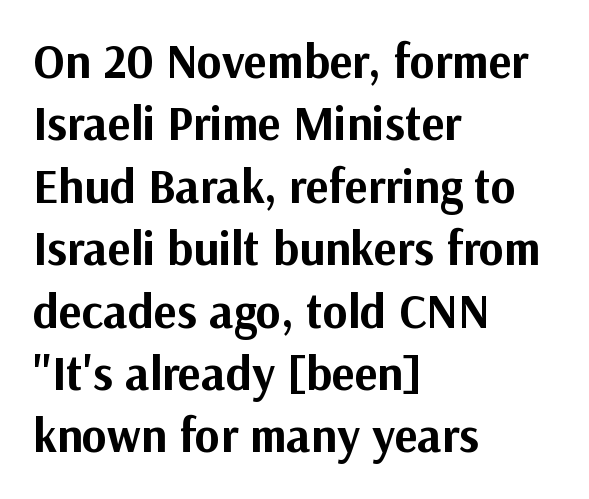
This sample is left-justified, so line endings fall wherever the words run out. Observe the absence of serifs on each vertical stroke in this sample. Proportional: the letters do not fall into vertical columns. The glyphs have the mass of a bold cut.
